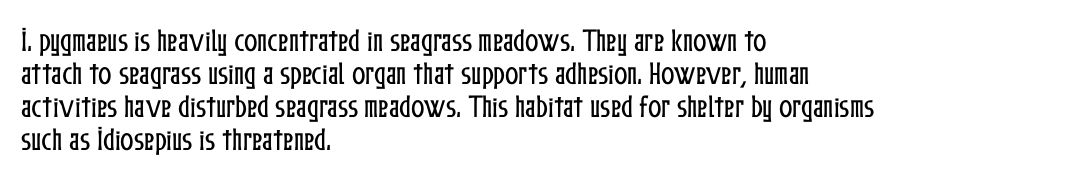
{"italic": "no", "underline": "no", "align": "left", "line_spacing": "normal", "line_spacing_ratio": 1.32, "letter_spacing": "normal", "letter_spacing_em": 0.0, "glyph_px": 25}
